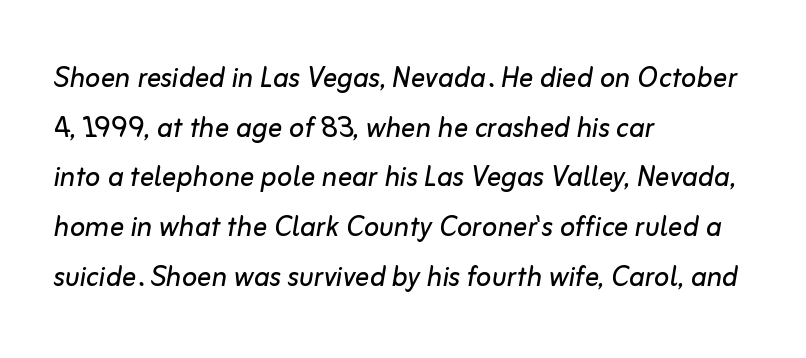
Q: Is the text bold? A: No.
Q: Is the text italic (slanted)? A: Yes, it leans right by about 10 degrees.
Q: Is the text underlined? A: No.
Q: How is the paragraph aligned? A: Left-aligned.
Q: Is the spacing between letters normal or unusually wide? A: Normal.
Q: Is the spacing between lines tight, normal or loose? A: Normal.
Q: Width (condensed, normal, or wide)? A: Normal.
Q: Stroke contrast? A: Low.
Q: x-height? A: Medium.
Q: Monospaced? A: No.
